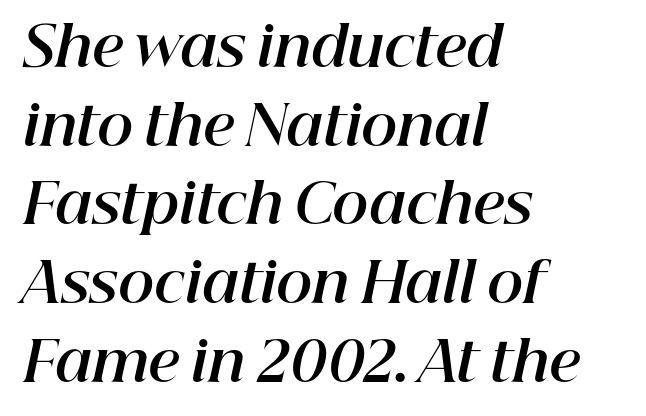
This is oblique type, the kind used for emphasis or titles. Is the block centered? No — it sits flush against the left margin. Descenders are the only things crossing below the line. Rows of type keep a routine distance in the vertical direction.
